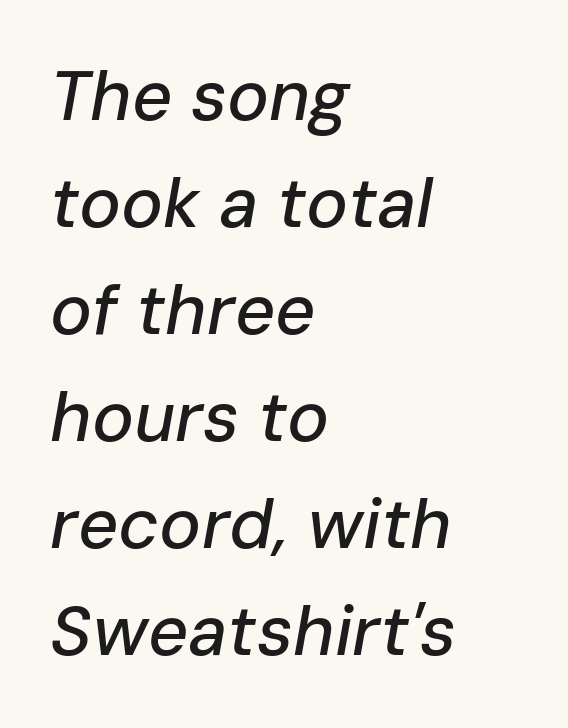
The image shows 70 px text type, italic (leaning right); set left-aligned, normal line spacing (1.53x), normal letter spacing, not underlined; low stroke contrast and a medium x-height.
